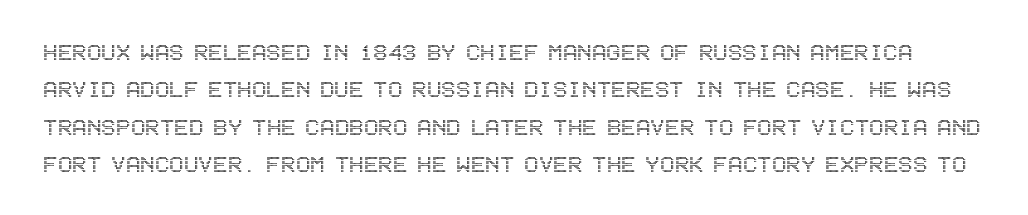
The passage shown is not underscored anywhere. What's the leading like? Ordinary, nothing unusual. The horizontal fit of the characters is conventional and even. Nope, not italic — everything's standing straight.
